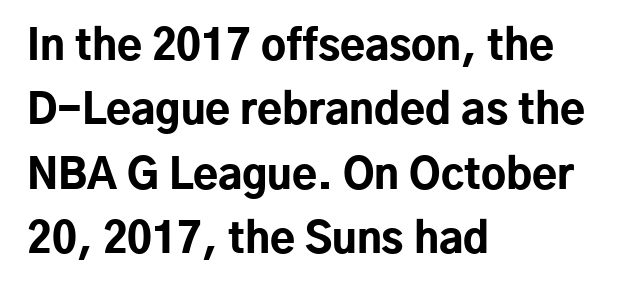
Q: Is the text bold? A: Yes.
Q: Is the text italic (slanted)? A: No, it is upright.
Q: Is the typeface a serif or a sans-serif typeface? A: Sans-serif.
Q: Is the text underlined? A: No.
Q: How is the paragraph aligned? A: Left-aligned.
Q: Is the spacing between letters normal or unusually wide? A: Normal.
Q: Is the spacing between lines tight, normal or loose? A: Normal.
Q: Width (condensed, normal, or wide)? A: Normal.
Q: Stroke contrast? A: Low.
Q: x-height? A: Medium.
Q: Monospaced? A: No.
